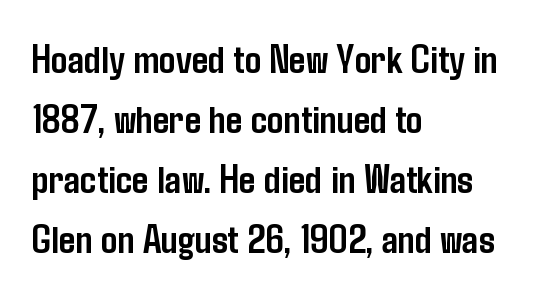
The image shows 41 px semibold, condensed sans-serif type, upright; set left-aligned, normal line spacing (1.46x), normal letter spacing, not underlined; low stroke contrast and a medium x-height.
